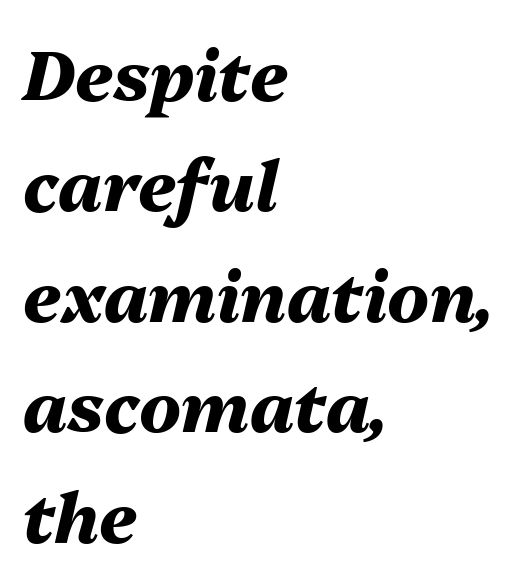
{"italic": "yes", "lean": "right", "slant_degrees": 13, "bold": "yes", "weight": "heavy", "width": "normal", "stroke_contrast": "medium", "x_height": "medium", "monospaced": "no", "underline": "no", "align": "left", "line_spacing": "normal", "line_spacing_ratio": 1.6, "letter_spacing": "normal", "letter_spacing_em": 0.0, "glyph_px": 69}
